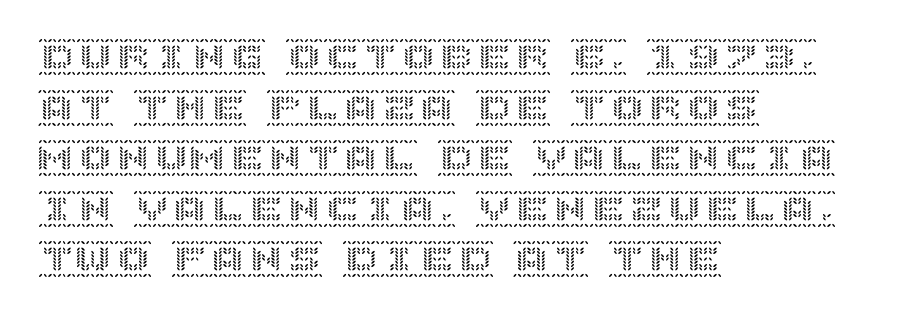
The space directly below the letters is spotless. Is the letter spacing exaggerated? No — it looks like the ordinary default. Every stem runs plumb, perpendicular to the baseline. Leading matches the norm, producing a regular column.
